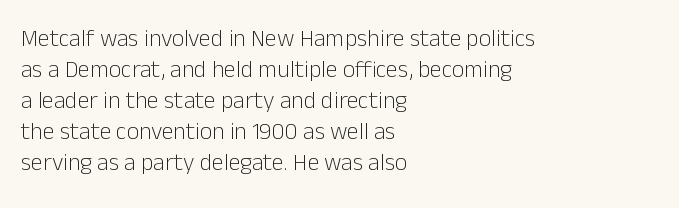
These lines keep a tight, regular rhythm from letter to letter. Notice how descenders clear the ascenders below comfortably — that's standard leading. These lines were composed using upright roman letters. One-word summary of the alignment: left. Nobody drew a line under any word here. The typesetting does not lean heavy: it is not bold.
